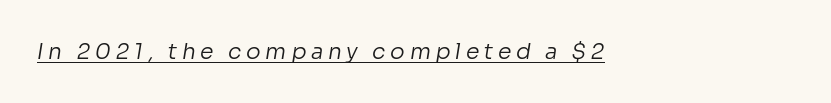
The rendered words wear a rule along their underside. Observe the wide spacing: letters keep a clear distance from each other. Unbolded letterforms with no extra heft. Horizontal alignment here is leftward, the default for most running prose.
